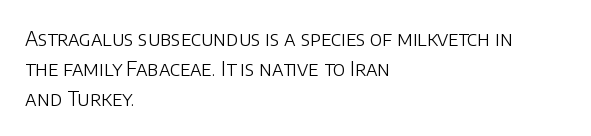
Q: Is the text bold? A: No.
Q: Is the text italic (slanted)? A: No, it is upright.
Q: Is the text underlined? A: No.
Q: How is the paragraph aligned? A: Left-aligned.
Q: Is the spacing between letters normal or unusually wide? A: Normal.
Q: Is the spacing between lines tight, normal or loose? A: Normal.
